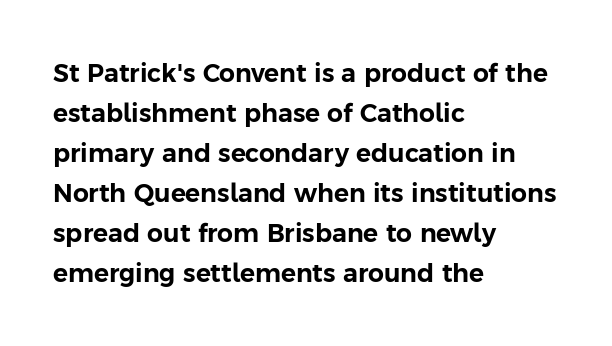
{"italic": "no", "underline": "no", "align": "left", "line_spacing": "normal", "line_spacing_ratio": 1.6, "letter_spacing": "normal", "letter_spacing_em": 0.0, "glyph_px": 25}
